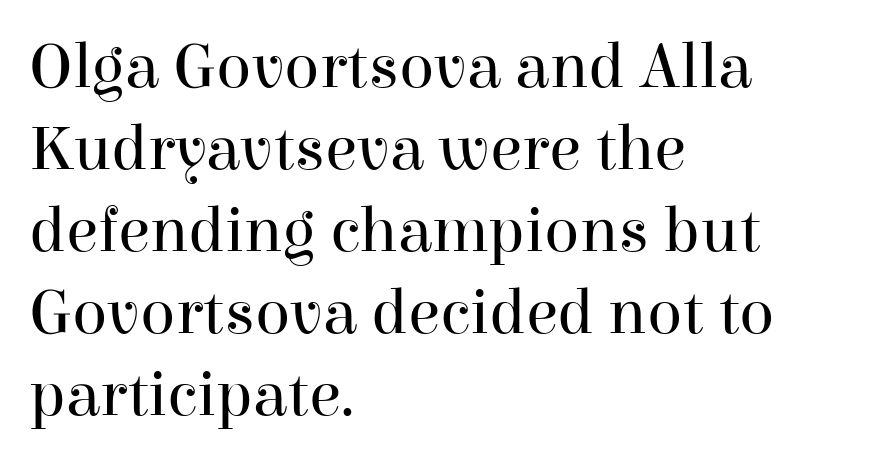
{"serif": "yes", "italic": "no", "bold": "no", "weight": "regular", "width": "normal", "stroke_contrast": "high", "x_height": "medium", "monospaced": "no", "underline": "no", "align": "left", "line_spacing": "normal", "line_spacing_ratio": 1.26, "letter_spacing": "normal", "letter_spacing_em": 0.0, "glyph_px": 65}
